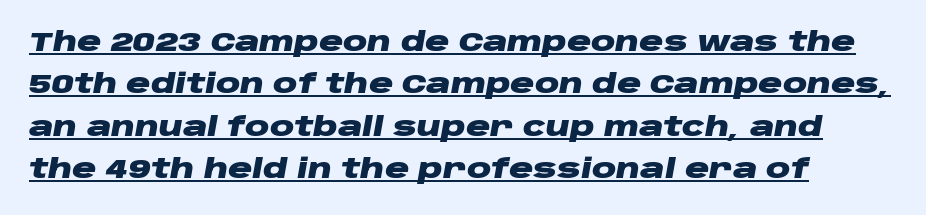
The specimen reads as italic at a glance. Compared with typical body copy, the letter spacing here is the same. A dark, heavy texture on the line: the type is bold. The space between consecutive lines is moderate.
